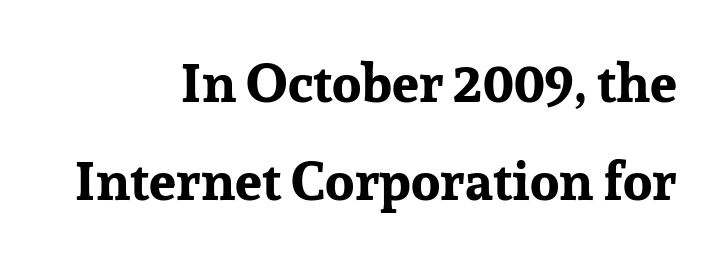
Thick stems and heavy bowls — unmistakably bold. Descender tails drop into unmarked territory. The rendering anchors every line to the right-hand side. A typesetter would call this zero additional tracking. Do the characters align in a grid? No, the font is proportional.
